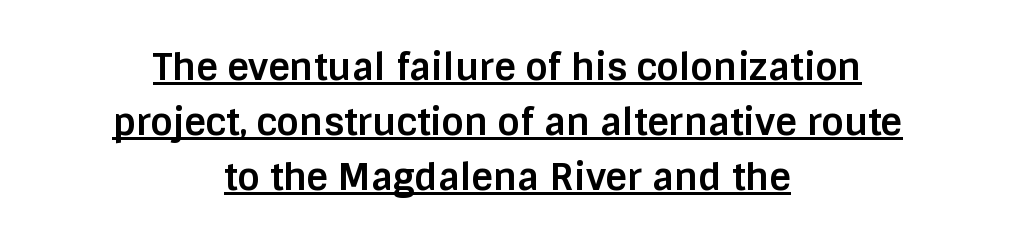
Leading: standard. Each line is balanced around a shared central axis. The type sits square on the baseline with zero lean. Spacing verdict: proportional, widths tailored to each character. This rendering leaves character spacing at its baseline value. Type style note: lacks serifs.
